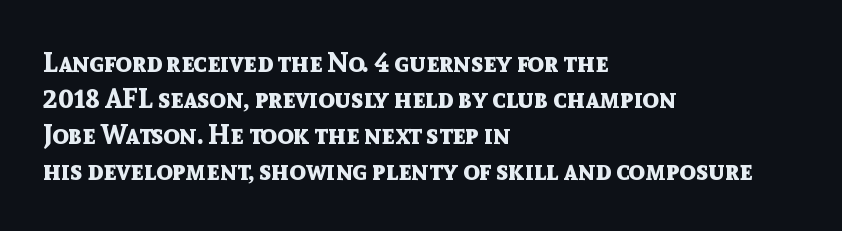
Is there much room between lines? A standard amount, neither cramped nor airy. This rendering features lettering with no underline. The typography opts for an upright posture over an oblique one. Standard letterfit; no display-style spreading of the glyphs. Line starts are locked; line ends wander. Heavy-handed strokes throughout: this text is bold.
